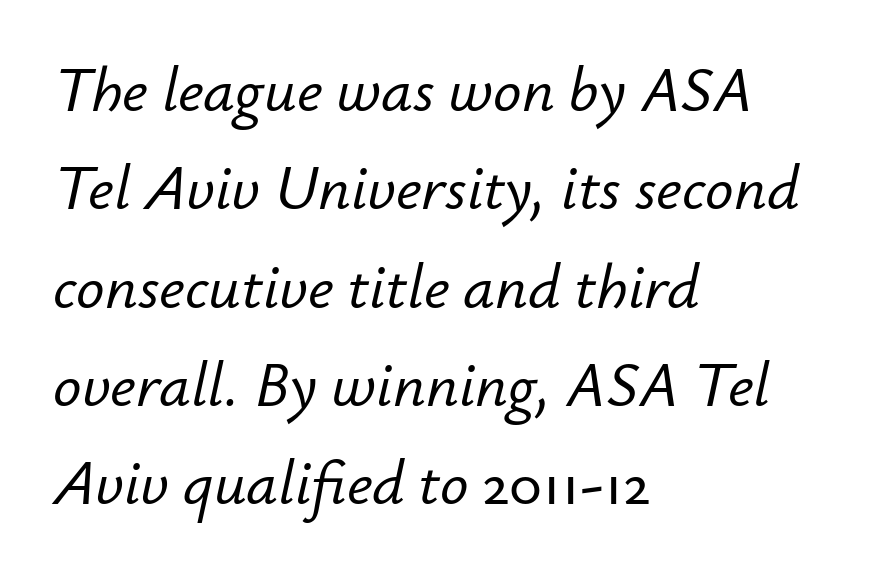
Each row of text sits above clean, open space. An italicized treatment has been applied to the whole sample. Leading matches the norm, producing a regular column. Is the block centered? No — it sits flush against the left margin.
